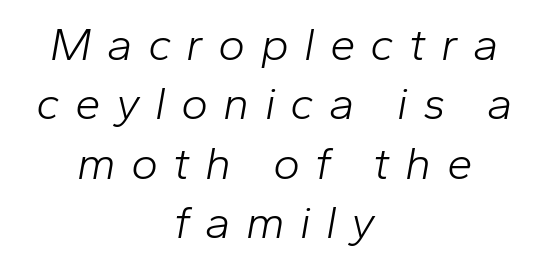
{"italic": "yes", "lean": "right", "slant_degrees": 10, "bold": "no", "weight": "light", "width": "normal", "stroke_contrast": "low", "x_height": "medium", "monospaced": "no", "underline": "no", "align": "center", "line_spacing": "normal", "line_spacing_ratio": 1.29, "letter_spacing": "wide", "letter_spacing_em": 0.33, "glyph_px": 46}
